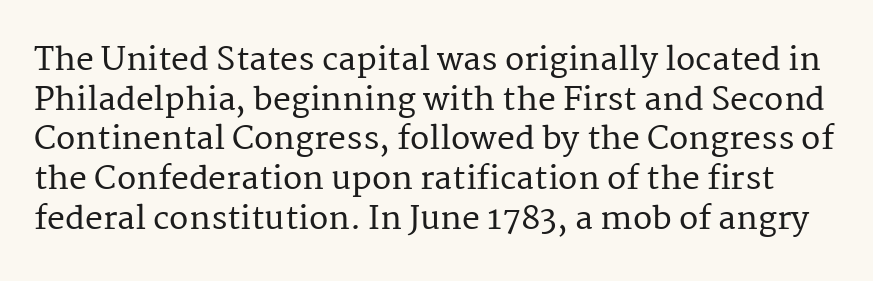
{"serif": "yes", "italic": "no", "width": "normal", "stroke_contrast": "medium", "x_height": "medium", "monospaced": "no", "underline": "no", "line_spacing_ratio": 1.24, "letter_spacing": "normal", "letter_spacing_em": 0.0, "glyph_px": 32}
